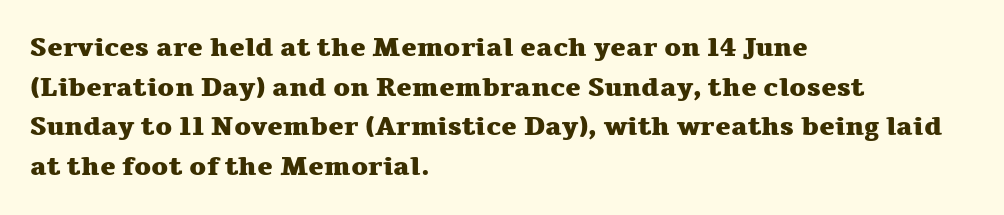
{"italic": "no", "bold": "yes", "underline": "no", "align": "left", "line_spacing": "normal", "line_spacing_ratio": 1.52, "letter_spacing": "normal", "letter_spacing_em": 0.0, "glyph_px": 26}
